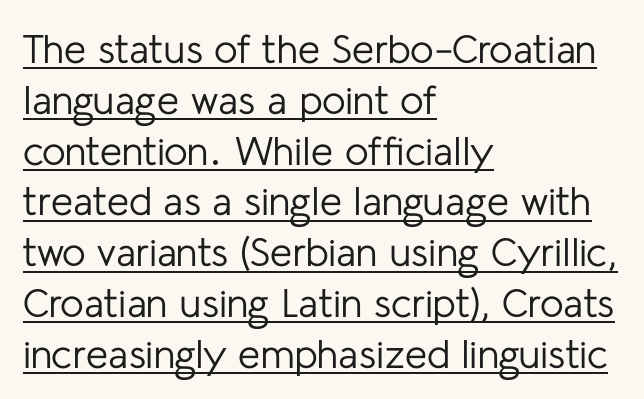
{"serif": "no", "italic": "no", "bold": "no", "weight": "regular", "width": "normal", "stroke_contrast": "low", "x_height": "medium", "monospaced": "no", "underline": "yes", "align": "left", "line_spacing": "normal", "line_spacing_ratio": 1.27, "letter_spacing": "normal", "letter_spacing_em": 0.0, "glyph_px": 40}
